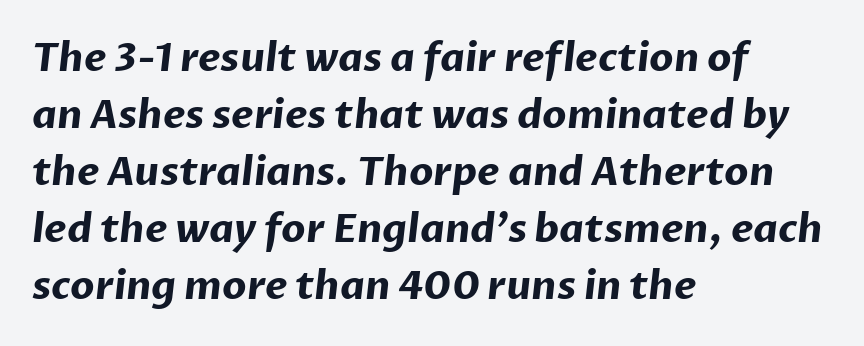
{"serif": "no", "bold": "yes", "weight": "bold", "width": "normal", "stroke_contrast": "low", "x_height": "medium", "monospaced": "no", "underline": "no", "align": "left", "line_spacing": "normal", "line_spacing_ratio": 1.46, "letter_spacing": "normal", "letter_spacing_em": 0.0, "glyph_px": 39}
